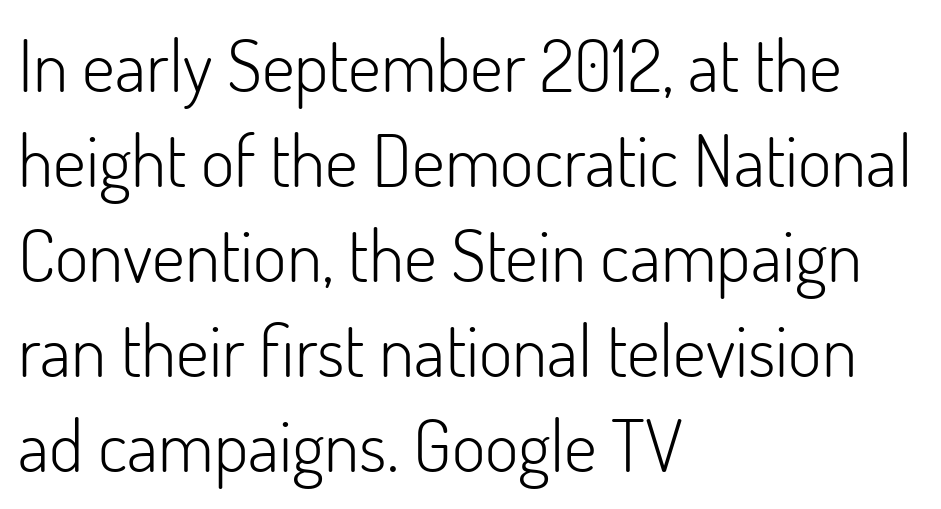
{"serif": "no", "italic": "no", "bold": "no", "weight": "light", "width": "normal", "stroke_contrast": "low", "x_height": "small", "monospaced": "no", "underline": "no", "align": "left", "line_spacing": "normal", "line_spacing_ratio": 1.32, "letter_spacing": "normal", "letter_spacing_em": 0.0, "glyph_px": 72}
